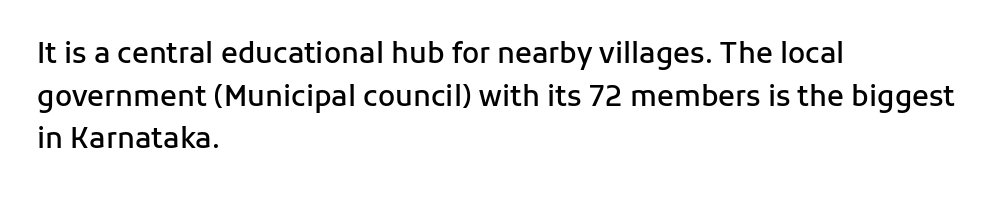
This is sans-serif lettering, the kind often seen on screens and signage. A roman cut, with each character standing at attention. Clear beneath every line of the passage. Semibold letterforms, between regular and bold. The passage shown is typed in a proportional face where columns would drift.
